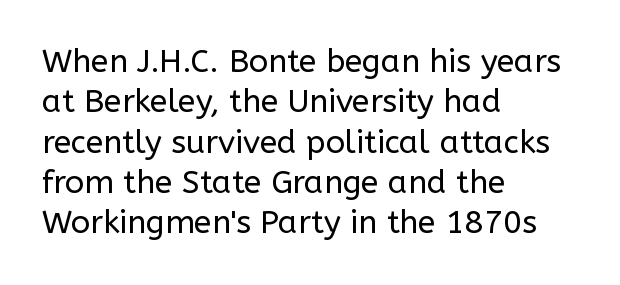
This is the regular roman posture of the typeface. Leading matches the norm, producing a regular column. Caption: multi-line text, flush left, ragged right. A typesetter would call this proportional, since set widths differ per character. Heaviness? Minimal to ordinary, like unemphasized prose.
